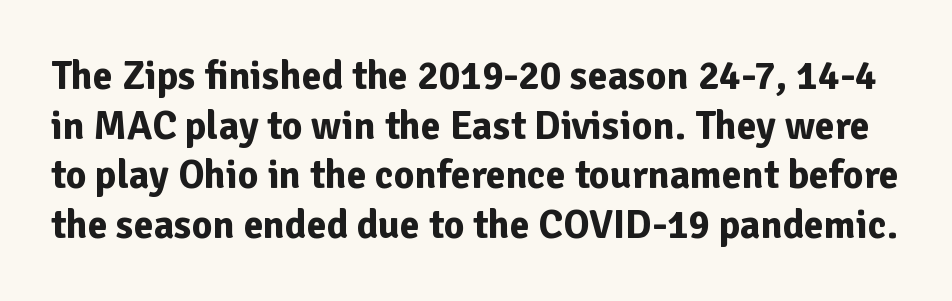
{"serif": "no", "italic": "no", "bold": "yes", "weight": "bold", "width": "normal", "stroke_contrast": "low", "x_height": "medium", "monospaced": "no", "underline": "no", "line_spacing_ratio": 1.24, "letter_spacing": "normal", "letter_spacing_em": 0.0, "glyph_px": 40}
